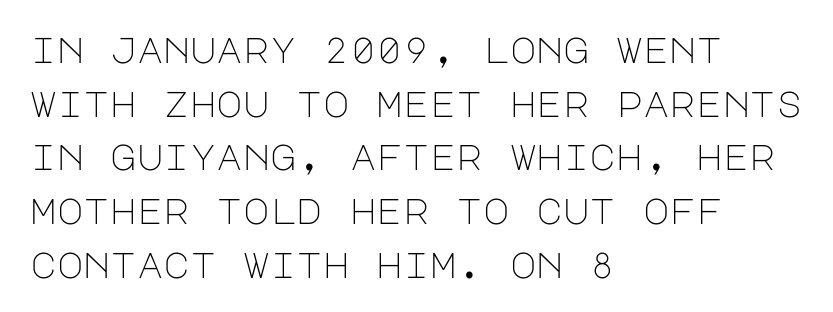
This rendering features lettering with no underline. Notice how the stems are strictly vertical — no italics here. The rendering anchors every line to the left-hand side. Caption: standard tracking, unaltered. A typesetter would label this face a sans. Heaviness? Minimal to ordinary, like unemphasized prose.
